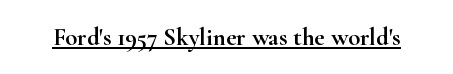
Q: Is the text italic (slanted)? A: No, it is upright.
Q: Is the text underlined? A: Yes.
Q: Is the spacing between letters normal or unusually wide? A: Normal.
